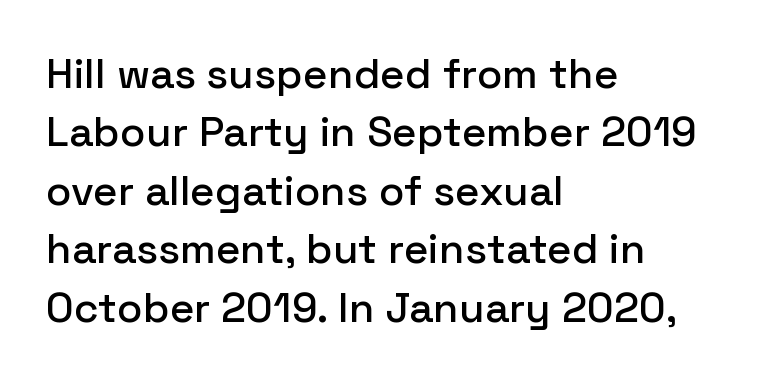
{"serif": "no", "italic": "no", "width": "normal", "stroke_contrast": "low", "x_height": "medium", "monospaced": "no", "underline": "no", "align": "left", "line_spacing": "normal", "line_spacing_ratio": 1.39, "letter_spacing": "normal", "letter_spacing_em": 0.0, "glyph_px": 42}
